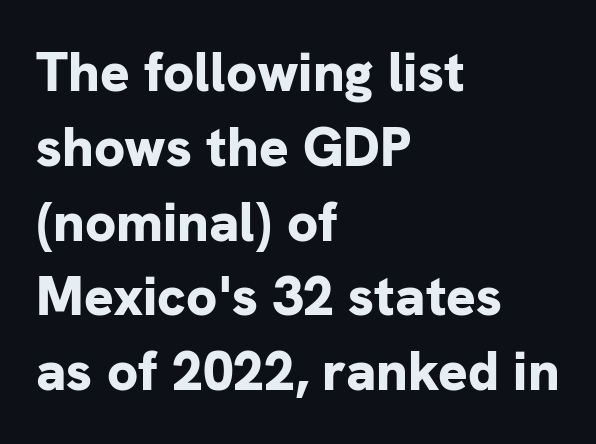
Q: Is the text bold? A: Yes.
Q: Is the text italic (slanted)? A: No, it is upright.
Q: Is the typeface a serif or a sans-serif typeface? A: Sans-serif.
Q: Is the text underlined? A: No.
Q: How is the paragraph aligned? A: Left-aligned.
Q: Is the spacing between letters normal or unusually wide? A: Normal.
Q: Is the spacing between lines tight, normal or loose? A: Normal.
Q: Width (condensed, normal, or wide)? A: Normal.
Q: Stroke contrast? A: Low.
Q: x-height? A: Medium.
Q: Monospaced? A: No.
